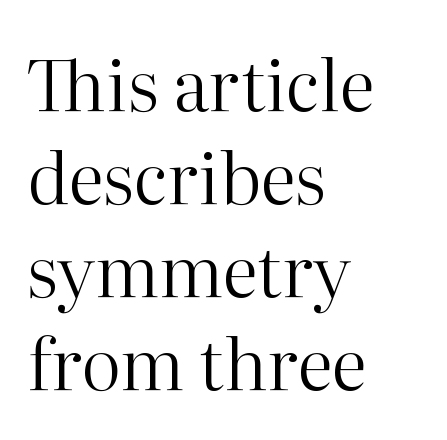
The image shows 71 px regular-weight serif type, upright; set left-aligned, normal line spacing (1.31x), normal letter spacing, not underlined; high stroke contrast and a medium x-height.
